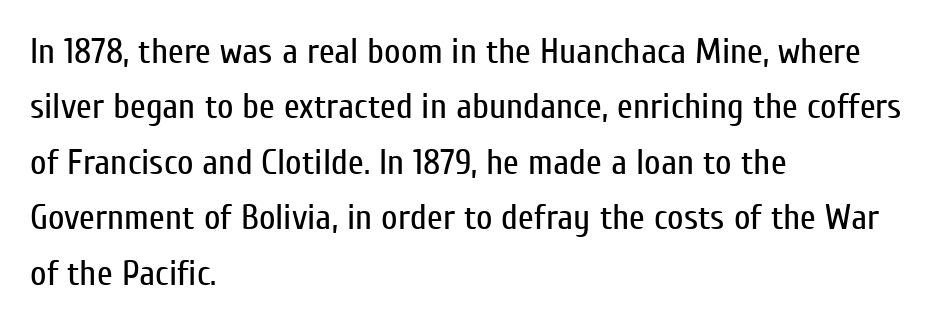
The typesetting does not lean heavy: it is not bold. Notice how the stems are strictly vertical — no italics here. Short and long lines alike share a common starting point at left. How would I describe the line gaps? Plain and ordinary. The letters carry no serifs — their stems end cleanly without finishing strokes.
